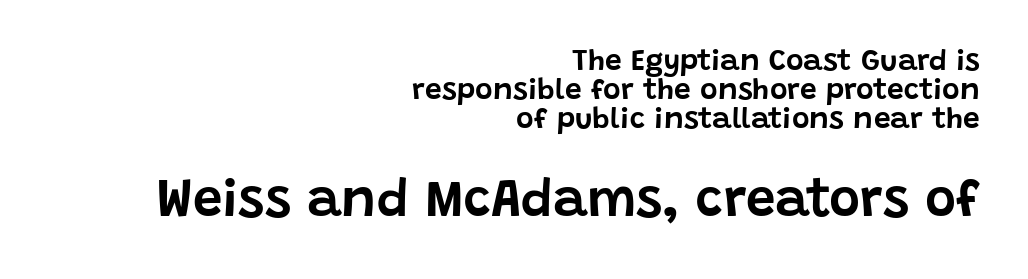
The image shows 53 px sans-serif type, upright; set right-aligned, tight line spacing (0.96x), normal letter spacing, not underlined; the second (bottom) block is 1.77x larger; low stroke contrast and a large x-height.
